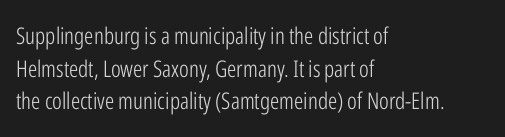
The image shows 23 px text type, upright; set left-aligned, normal line spacing (1.42x), normal letter spacing, not underlined.
